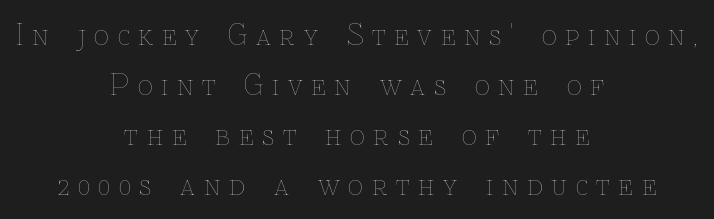
The image shows 29 px thin type, upright; set centered, line spacing 1.72x, unusually wide letter spacing (+0.3 em), not underlined; low stroke contrast and a medium x-height.
